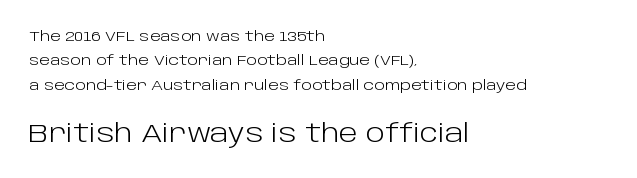
{"italic": "no", "bold": "no", "underline": "no", "align": "left", "line_spacing_ratio": 1.74, "letter_spacing": "normal", "letter_spacing_em": 0.0, "larger_block": "second", "size_ratio": 1.79, "glyph_px": 25}
